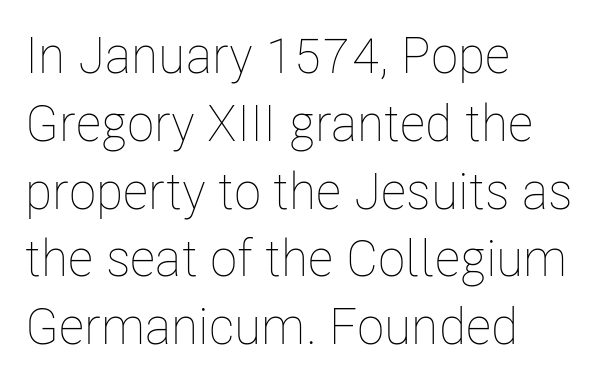
Horizontally, the lines are justified to the leading edge only. Varying glyph widths throughout — classic text-font behaviour. Nope, not italic — everything's standing straight. Letter spacing: default. The string is rendered with underlining switched off.
